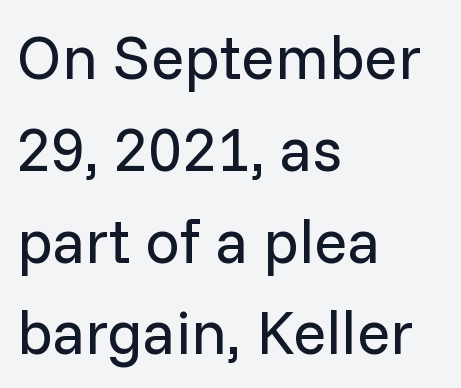
The image shows 62 px regular-weight sans-serif type, upright; set left-aligned, normal line spacing (1.48x), normal letter spacing, not underlined; low stroke contrast and a medium x-height.
